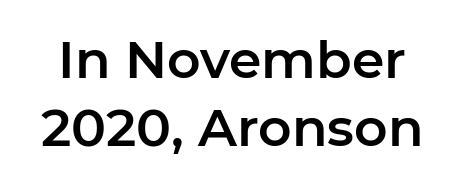
The image shows 52 px sans-serif type, upright; set normal line spacing (1.31x), normal letter spacing, not underlined; low stroke contrast and a medium x-height.
